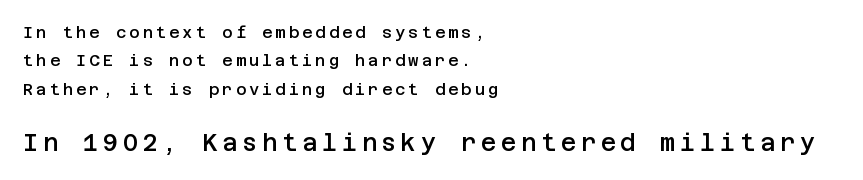
The specimen reads as upright at a glance. The following chunk of copy outweighs the initial chunk in type size. Leftover space on each line is placed entirely after the last word. Summary of weight: moderately heavy, a semibold. A bare baseline throughout the passage.
